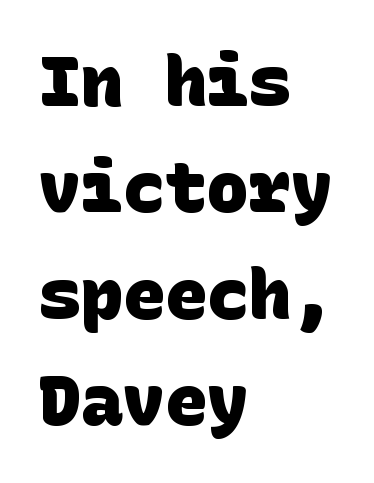
Type without underlining. Evenly set lines give the paragraph a standard silhouette. Standard letterfit; no display-style spreading of the glyphs. These lines are set flush left with a ragged right edge. This sample uses a sans-serif face.
